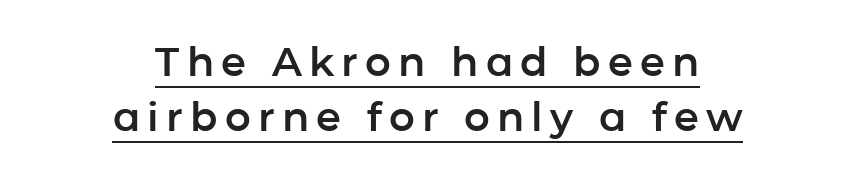
Q: Is the text italic (slanted)? A: No, it is upright.
Q: Is the typeface a serif or a sans-serif typeface? A: Sans-serif.
Q: Is the text underlined? A: Yes.
Q: How is the paragraph aligned? A: Centered.
Q: Is the spacing between lines tight, normal or loose? A: Normal.
Q: Width (condensed, normal, or wide)? A: Normal.
Q: Stroke contrast? A: Low.
Q: x-height? A: Medium.
Q: Monospaced? A: No.
